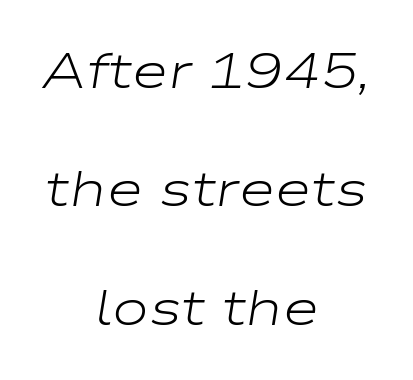
The image shows 50 px light, wide type, italic (leaning right); set centered, loose line spacing (2.37x), normal letter spacing, not underlined; low stroke contrast and a medium x-height.
